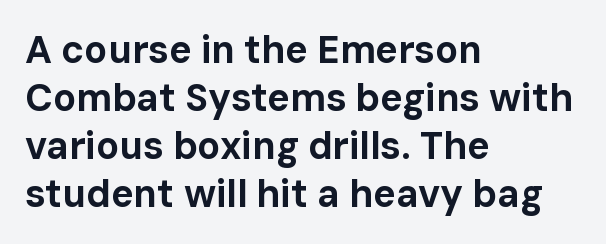
The image shows 38 px bold sans-serif type, upright; set left-aligned, normal line spacing (1.26x), normal letter spacing, not underlined; low stroke contrast and a medium x-height.
